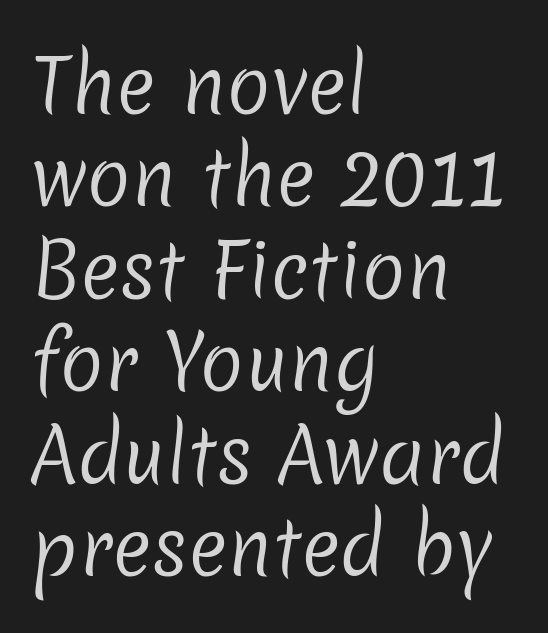
{"serif": "no", "bold": "no", "weight": "regular", "width": "normal", "stroke_contrast": "low", "x_height": "medium", "monospaced": "no", "underline": "no", "align": "left", "line_spacing": "normal", "line_spacing_ratio": 1.25, "letter_spacing": "normal", "letter_spacing_em": 0.0, "glyph_px": 74}
